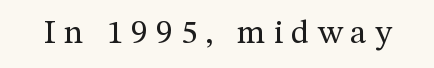
The image shows 33 px regular-weight serif type, upright; set unusually wide letter spacing (+0.25 em), not underlined; medium stroke contrast and a medium x-height.
